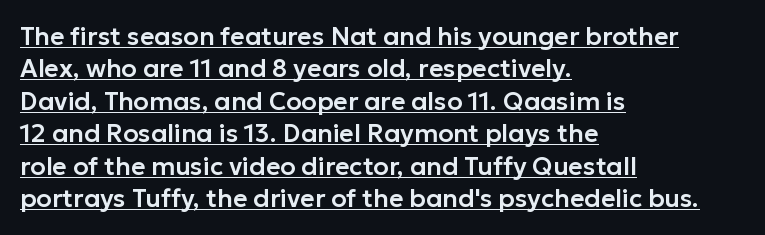
{"italic": "no", "underline": "yes", "align": "left", "line_spacing": "normal", "line_spacing_ratio": 1.3, "letter_spacing": "normal", "letter_spacing_em": 0.0, "glyph_px": 25}
